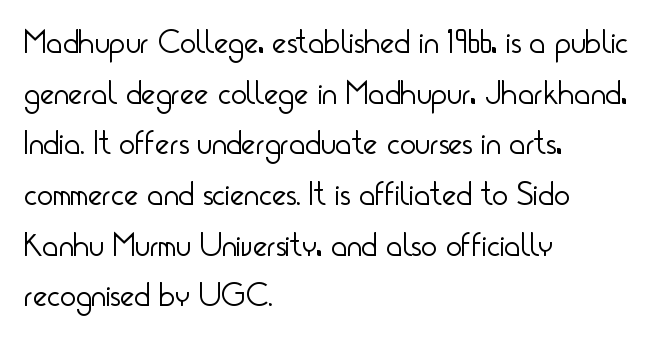
A student would call this left alignment; a typographer would say flush left, rag right. Spacing between characters is what you'd get straight out of the box. Spacing verdict: proportional, widths tailored to each character. In terms of leading, this rendering sits right in the middle. These lines are composed in type without serifs.
